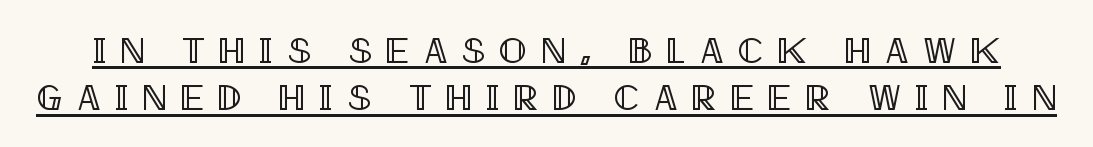
Is this a fixed-width face? No — the glyphs have proportional, varying widths. These lines were composed using upright roman letters. Students, observe: this is what conventionally led text looks like. The typesetter has applied underlining to the passage shown. Is the letter spacing exaggerated? Yes — the characters are pushed far apart.
